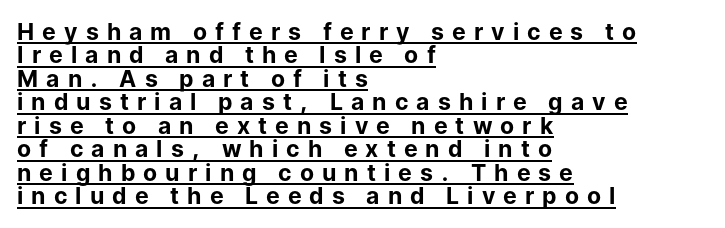
Q: Is the text bold? A: Yes.
Q: Is the text italic (slanted)? A: No, it is upright.
Q: Is the text underlined? A: Yes.
Q: How is the paragraph aligned? A: Left-aligned.
Q: Is the spacing between letters normal or unusually wide? A: Unusually wide.
Q: Is the spacing between lines tight, normal or loose? A: Tight.
